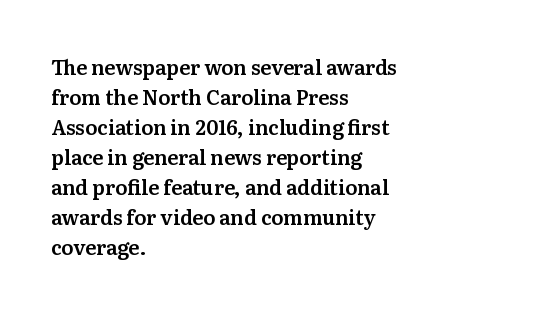
Q: Is the text italic (slanted)? A: No, it is upright.
Q: Is the text underlined? A: No.
Q: How is the paragraph aligned? A: Left-aligned.
Q: Is the spacing between letters normal or unusually wide? A: Normal.
Q: Is the spacing between lines tight, normal or loose? A: Normal.
